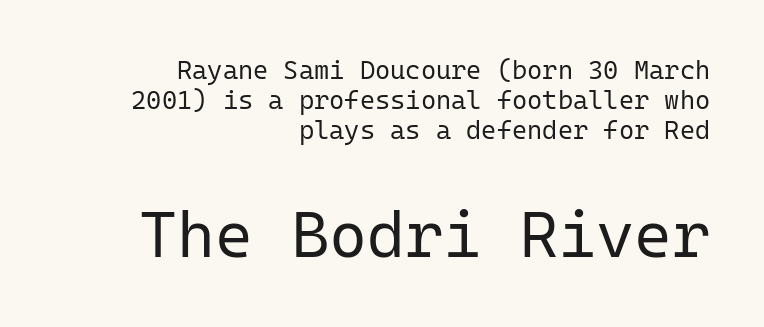
Q: Is the text bold? A: No.
Q: Is the text italic (slanted)? A: No, it is upright.
Q: Is the typeface a serif or a sans-serif typeface? A: Sans-serif.
Q: Is the text underlined? A: No.
Q: How is the paragraph aligned? A: Right-aligned.
Q: Is the spacing between letters normal or unusually wide? A: Normal.
Q: Is the spacing between lines tight, normal or loose? A: Tight.
Q: Which block of text is set in a larger size, the first (top) or the second (bottom)? A: The second (bottom) one.
Q: Width (condensed, normal, or wide)? A: Normal.
Q: Stroke contrast? A: Low.
Q: x-height? A: Medium.
Q: Monospaced? A: Yes.
